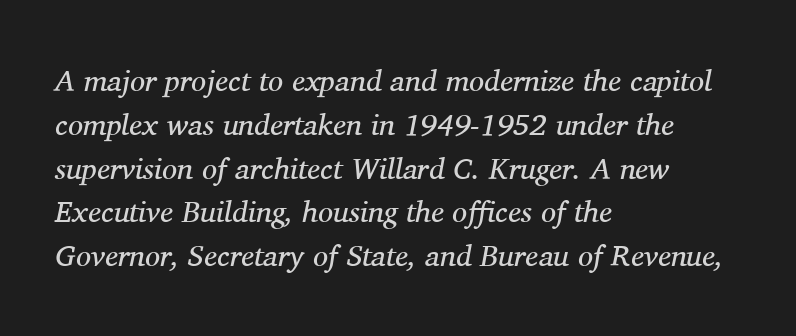
Q: Is the text bold? A: No.
Q: Is the text italic (slanted)? A: Yes, it leans right by about 11 degrees.
Q: Is the typeface a serif or a sans-serif typeface? A: Serif.
Q: Is the text underlined? A: No.
Q: How is the paragraph aligned? A: Left-aligned.
Q: Is the spacing between letters normal or unusually wide? A: Normal.
Q: Is the spacing between lines tight, normal or loose? A: Normal.
Q: Width (condensed, normal, or wide)? A: Normal.
Q: Stroke contrast? A: Medium.
Q: x-height? A: Medium.
Q: Monospaced? A: No.
